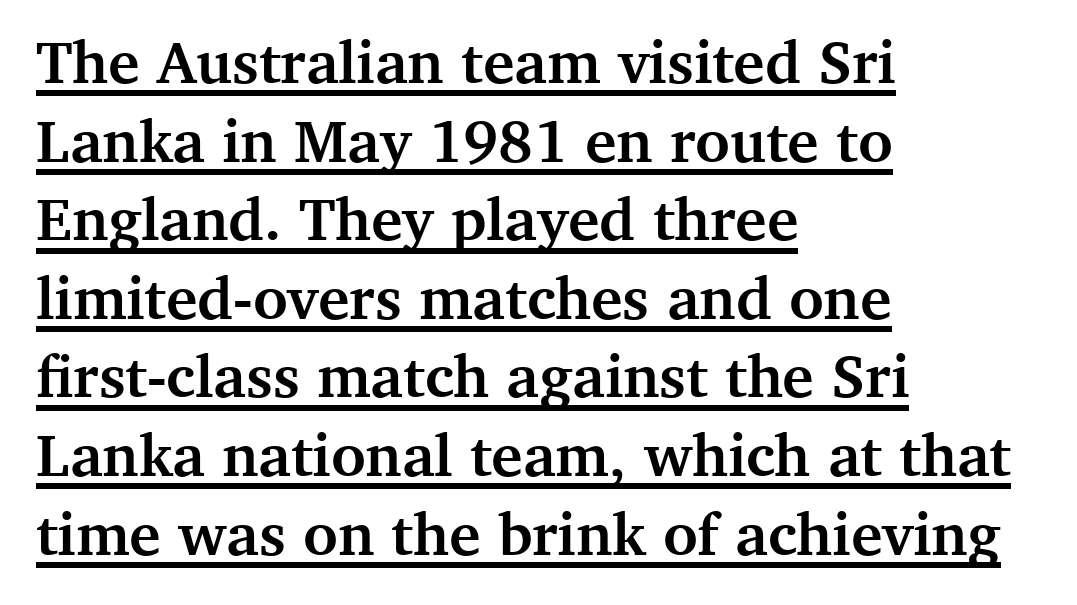
Q: Is the text bold? A: Yes.
Q: Is the text italic (slanted)? A: No, it is upright.
Q: Is the typeface a serif or a sans-serif typeface? A: Serif.
Q: Is the text underlined? A: Yes.
Q: How is the paragraph aligned? A: Left-aligned.
Q: Is the spacing between letters normal or unusually wide? A: Normal.
Q: Is the spacing between lines tight, normal or loose? A: Normal.
Q: Width (condensed, normal, or wide)? A: Normal.
Q: Stroke contrast? A: Medium.
Q: x-height? A: Medium.
Q: Monospaced? A: No.
